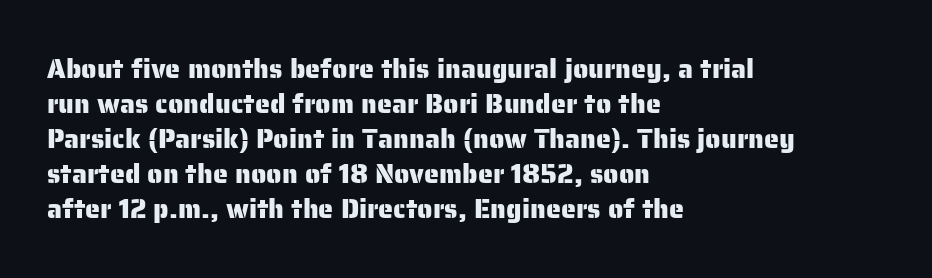
In CSS terms this would be text-align: left. Does the lettering tilt? It doesn't — this is upright. The strip under each line holds only bare page. Each word holds together tightly as a unit, with standard inter-letter gaps. These lines sit exactly where default settings would place them.
